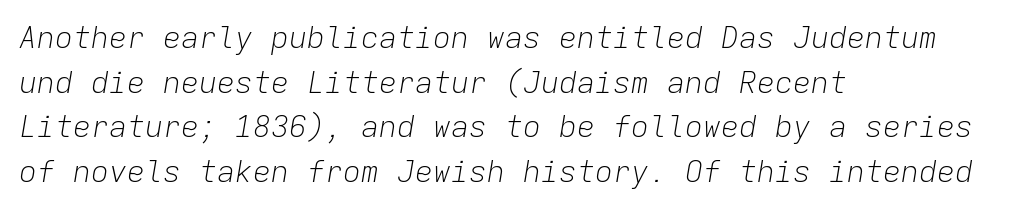
{"italic": "yes", "lean": "right", "slant_degrees": 9, "bold": "no", "weight": "light", "width": "normal", "stroke_contrast": "low", "x_height": "medium", "monospaced": "yes", "underline": "no", "align": "left", "line_spacing": "normal", "line_spacing_ratio": 1.49, "letter_spacing": "normal", "letter_spacing_em": 0.0, "glyph_px": 30}
